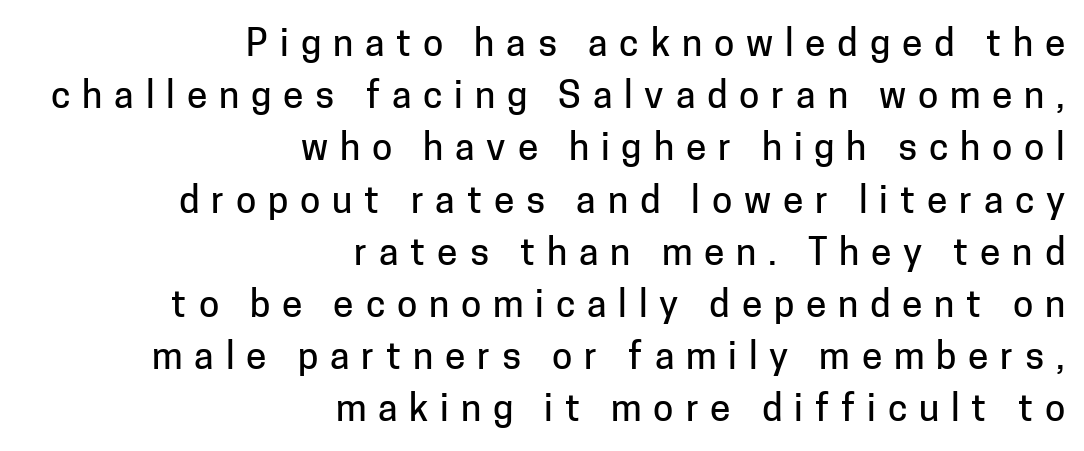
Q: Is the text italic (slanted)? A: No, it is upright.
Q: Is the typeface a serif or a sans-serif typeface? A: Sans-serif.
Q: Is the text underlined? A: No.
Q: How is the paragraph aligned? A: Right-aligned.
Q: Is the spacing between letters normal or unusually wide? A: Unusually wide.
Q: Is the spacing between lines tight, normal or loose? A: Normal.
Q: Width (condensed, normal, or wide)? A: Normal.
Q: Stroke contrast? A: Low.
Q: x-height? A: Medium.
Q: Monospaced? A: No.
